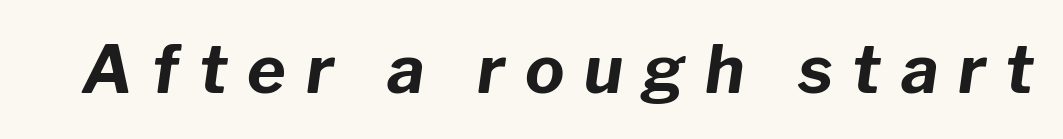
{"italic": "yes", "lean": "right", "slant_degrees": 8, "bold": "yes", "weight": "bold", "width": "normal", "stroke_contrast": "low", "x_height": "medium", "monospaced": "no", "underline": "no", "letter_spacing": "wide", "letter_spacing_em": 0.3, "glyph_px": 66}
